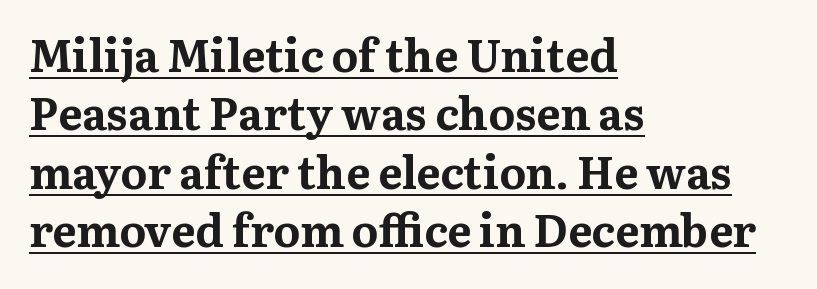
The image shows 45 px bold serif type, upright; set left-aligned, normal line spacing (1.3x), normal letter spacing, underlined; medium stroke contrast and a medium x-height.
